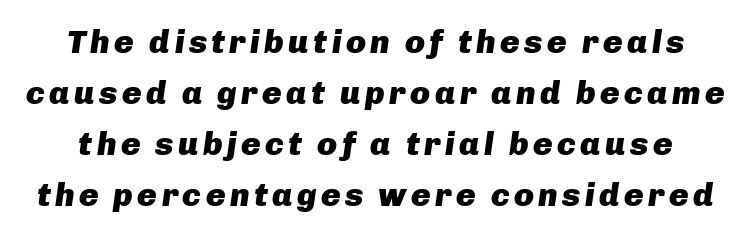
{"italic": "yes", "lean": "right", "slant_degrees": 8, "bold": "yes", "weight": "heavy", "width": "normal", "stroke_contrast": "low", "x_height": "medium", "monospaced": "no", "underline": "no", "line_spacing": "normal", "line_spacing_ratio": 1.55, "glyph_px": 33}
